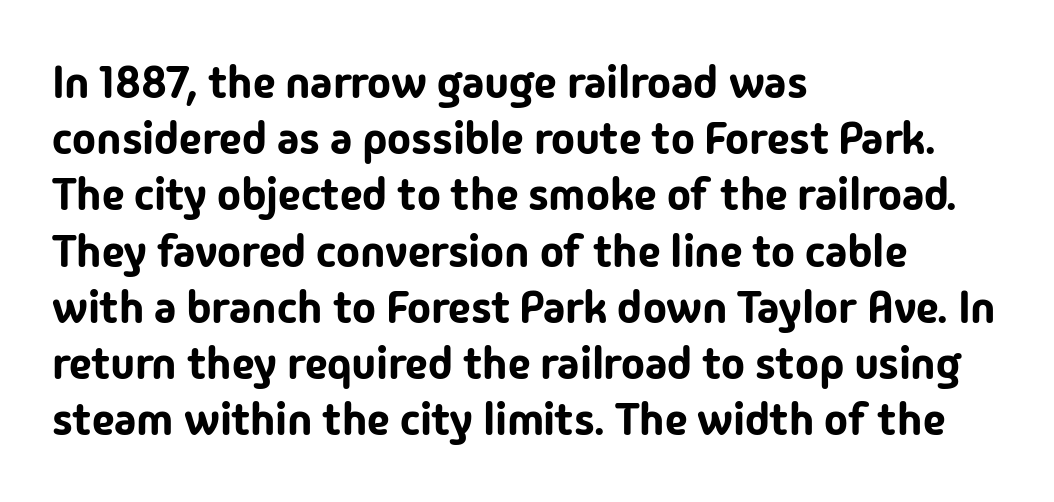
{"serif": "no", "italic": "no", "width": "normal", "stroke_contrast": "low", "x_height": "medium", "monospaced": "no", "underline": "no", "align": "left", "line_spacing": "normal", "line_spacing_ratio": 1.25, "letter_spacing": "normal", "letter_spacing_em": 0.0, "glyph_px": 45}
